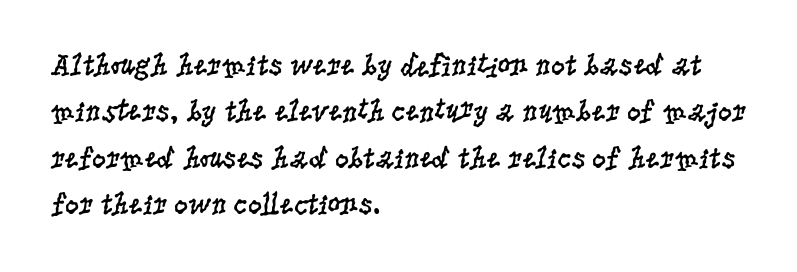
Q: Is the text bold? A: No.
Q: Is the typeface a serif or a sans-serif typeface? A: Serif.
Q: Is the text underlined? A: No.
Q: How is the paragraph aligned? A: Left-aligned.
Q: Is the spacing between letters normal or unusually wide? A: Normal.
Q: Is the spacing between lines tight, normal or loose? A: Normal.
Q: Width (condensed, normal, or wide)? A: Condensed.
Q: Stroke contrast? A: Low.
Q: x-height? A: Large.
Q: Monospaced? A: No.
